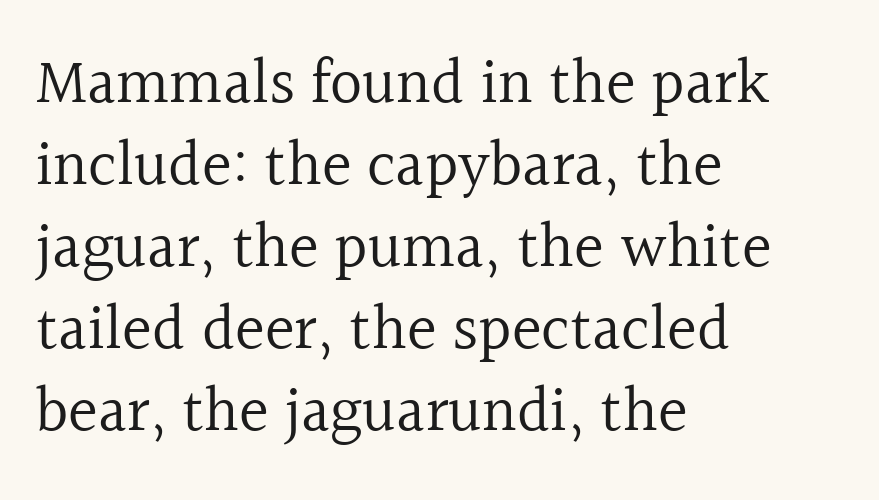
The letters advance in unequal steps, a hallmark of proportional type. The typesetter chose a ragged-right arrangement here. You can tell from the footed stems that serif type was used. Decoration check: the copy has no underline. Heaviness? Minimal to ordinary, like unemphasized prose.
